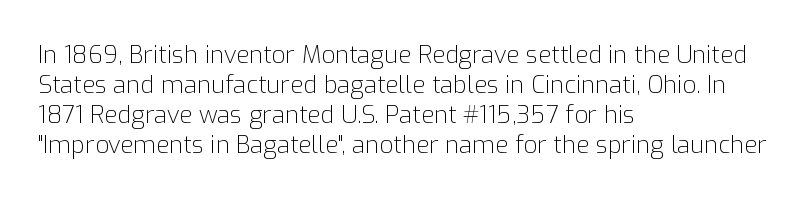
The image shows 24 px text type, upright; set left-aligned, normal line spacing (1.25x), normal letter spacing, not underlined.
